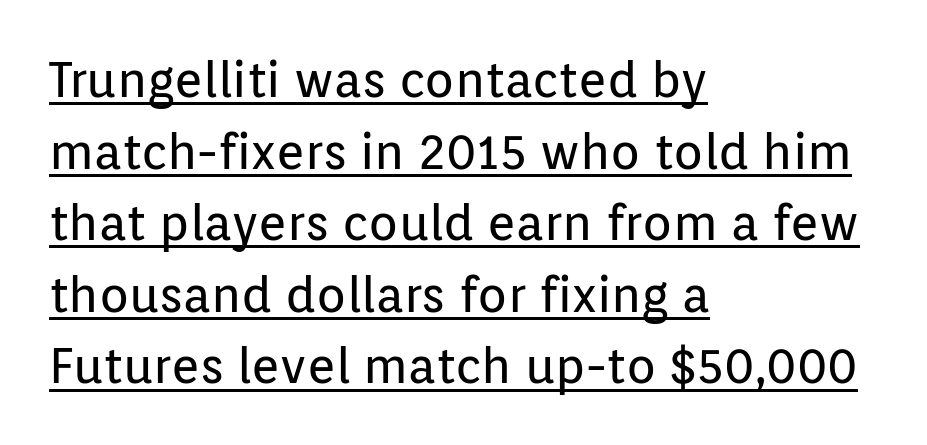
What decoration does the sample have? An underline. Unlike a traditional serif, this face leaves its strokes unadorned. Is there much room between lines? A standard amount, neither cramped nor airy. The paragraph shown leans on its left margin. The weight tops out at a normal text grade.
